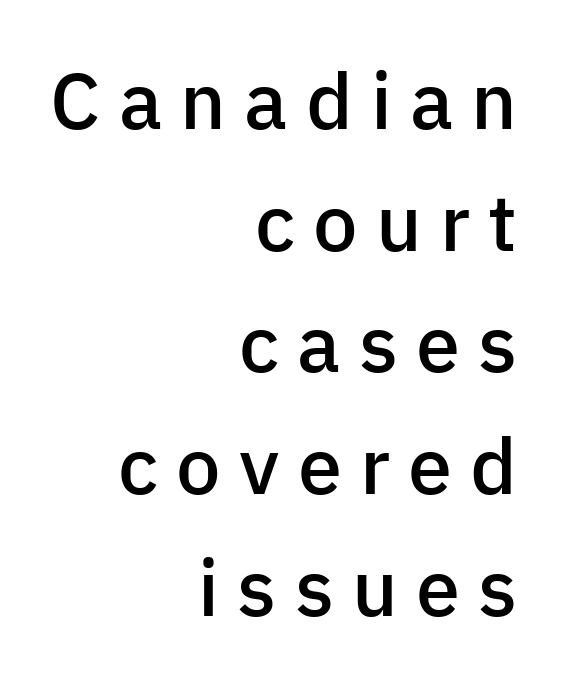
Q: Is the text bold? A: Semi-bold.
Q: Is the text italic (slanted)? A: No, it is upright.
Q: Is the typeface a serif or a sans-serif typeface? A: Sans-serif.
Q: Is the text underlined? A: No.
Q: How is the paragraph aligned? A: Right-aligned.
Q: Is the spacing between letters normal or unusually wide? A: Unusually wide.
Q: Is the spacing between lines tight, normal or loose? A: Normal.
Q: Width (condensed, normal, or wide)? A: Normal.
Q: Stroke contrast? A: Low.
Q: x-height? A: Medium.
Q: Monospaced? A: No.
